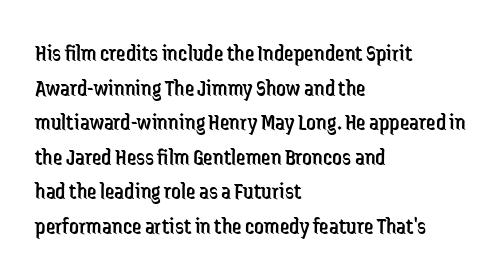
The image shows 24 px text type, upright; set left-aligned, normal line spacing (1.44x), normal letter spacing, not underlined.
